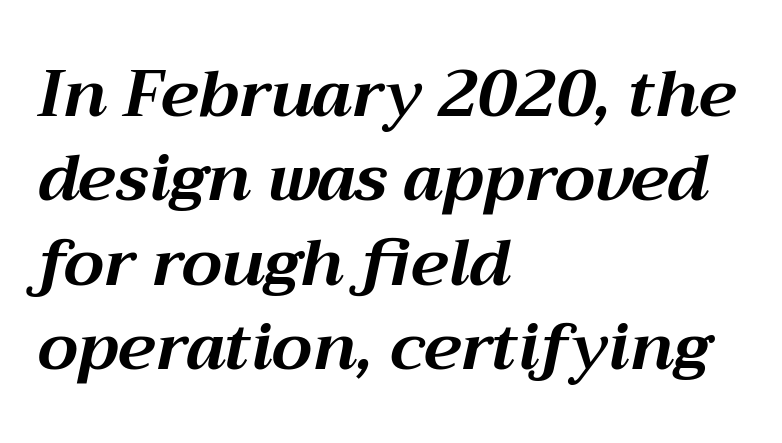
{"italic": "yes", "lean": "right", "slant_degrees": 12, "bold": "yes", "weight": "bold", "width": "normal", "stroke_contrast": "medium", "x_height": "medium", "monospaced": "no", "underline": "no", "align": "left", "line_spacing": "normal", "line_spacing_ratio": 1.3, "letter_spacing": "normal", "letter_spacing_em": 0.0, "glyph_px": 65}
